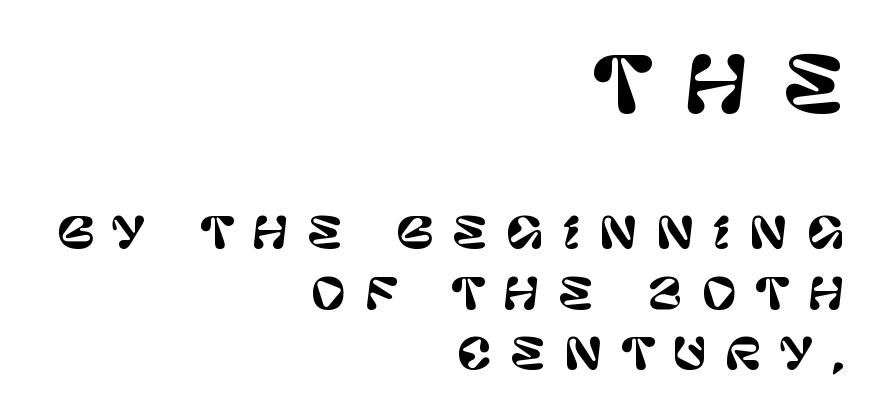
{"serif": "no", "width": "normal", "stroke_contrast": "low", "x_height": "large", "monospaced": "no", "underline": "no", "align": "right", "line_spacing": "normal", "line_spacing_ratio": 1.41, "letter_spacing": "wide", "letter_spacing_em": 0.43, "larger_block": "first", "size_ratio": 1.77, "glyph_px": 76}
